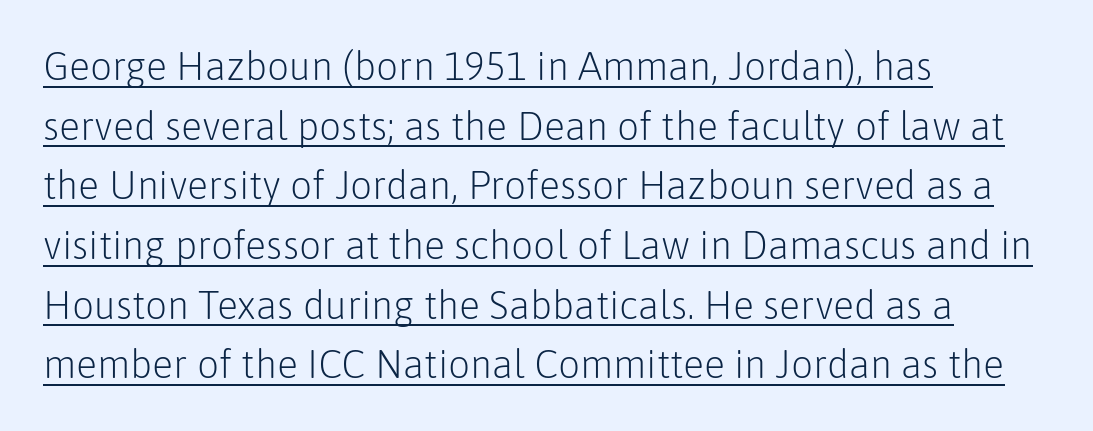
{"serif": "no", "italic": "no", "bold": "no", "weight": "light", "width": "normal", "stroke_contrast": "low", "x_height": "medium", "monospaced": "no", "underline": "yes", "align": "left", "line_spacing": "normal", "line_spacing_ratio": 1.53, "letter_spacing": "normal", "letter_spacing_em": 0.0, "glyph_px": 39}
